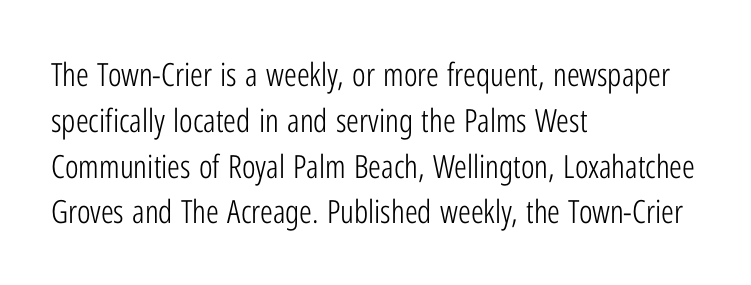
The image shows 32 px light, condensed sans-serif type, upright; set left-aligned, normal line spacing (1.43x), normal letter spacing, not underlined; low stroke contrast and a medium x-height.
